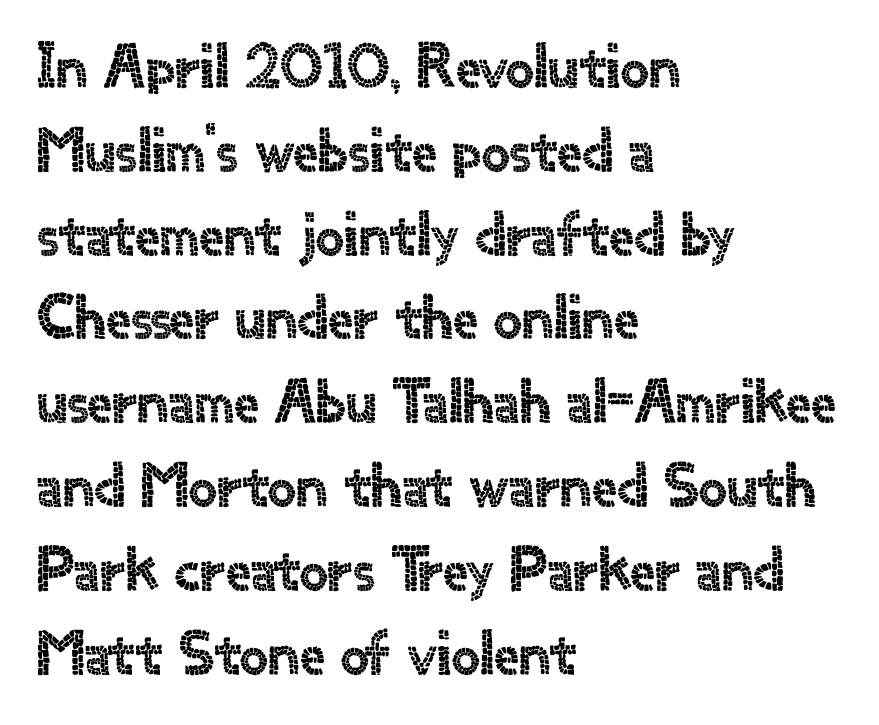
Ordinary non-slanted type is in use. This is sans-serif lettering, the kind often seen on screens and signage. Does the leading feel generous? No, just average. Teacher's note: observe the even left margin — that is flush-left alignment.
